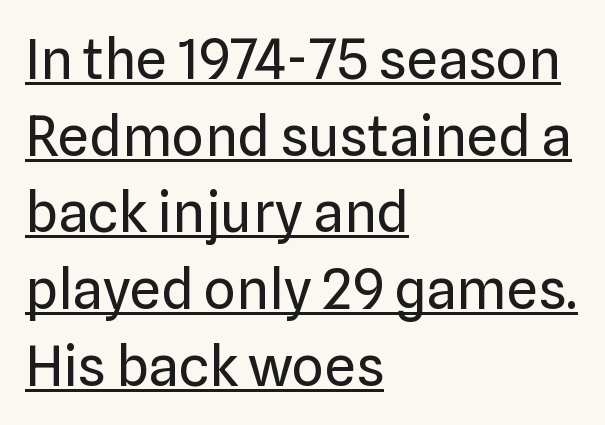
Q: Is the text bold? A: No.
Q: Is the text italic (slanted)? A: No, it is upright.
Q: Is the typeface a serif or a sans-serif typeface? A: Sans-serif.
Q: Is the text underlined? A: Yes.
Q: How is the paragraph aligned? A: Left-aligned.
Q: Is the spacing between letters normal or unusually wide? A: Normal.
Q: Is the spacing between lines tight, normal or loose? A: Normal.
Q: Width (condensed, normal, or wide)? A: Normal.
Q: Stroke contrast? A: Low.
Q: x-height? A: Medium.
Q: Monospaced? A: No.
